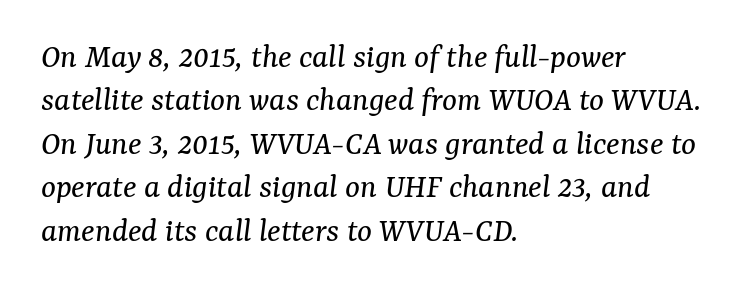
Q: Is the text bold? A: No.
Q: Is the text italic (slanted)? A: Yes, it leans right by about 7 degrees.
Q: Is the typeface a serif or a sans-serif typeface? A: Serif.
Q: Is the text underlined? A: No.
Q: How is the paragraph aligned? A: Left-aligned.
Q: Is the spacing between letters normal or unusually wide? A: Normal.
Q: Width (condensed, normal, or wide)? A: Normal.
Q: Stroke contrast? A: Medium.
Q: x-height? A: Medium.
Q: Monospaced? A: No.
